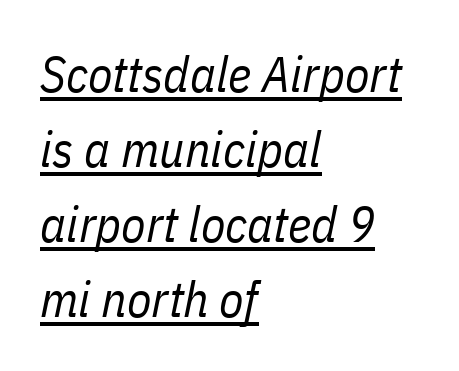
{"italic": "yes", "lean": "right", "slant_degrees": 11, "bold": "no", "weight": "regular", "width": "condensed", "stroke_contrast": "low", "x_height": "medium", "monospaced": "no", "underline": "yes", "align": "left", "line_spacing": "normal", "line_spacing_ratio": 1.5, "letter_spacing": "normal", "letter_spacing_em": 0.0, "glyph_px": 50}
